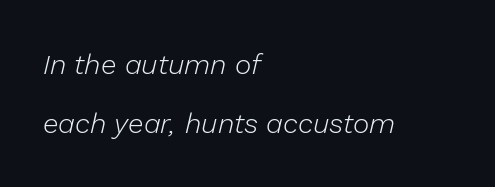
Compared with a centered layout, this one pins lines to the left instead. Proportional: the letters do not fall into vertical columns. If you measured baseline to baseline, you'd find a long distance. The weight would be labelled regular, book, light, or lighter still. Bare-footed words on every line.
